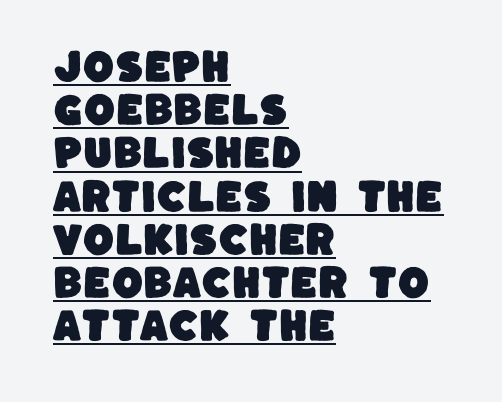
{"serif": "no", "width": "normal", "stroke_contrast": "low", "x_height": "large", "monospaced": "no", "underline": "yes", "align": "left", "line_spacing_ratio": 1.2, "letter_spacing": "normal", "letter_spacing_em": 0.0, "glyph_px": 36}
